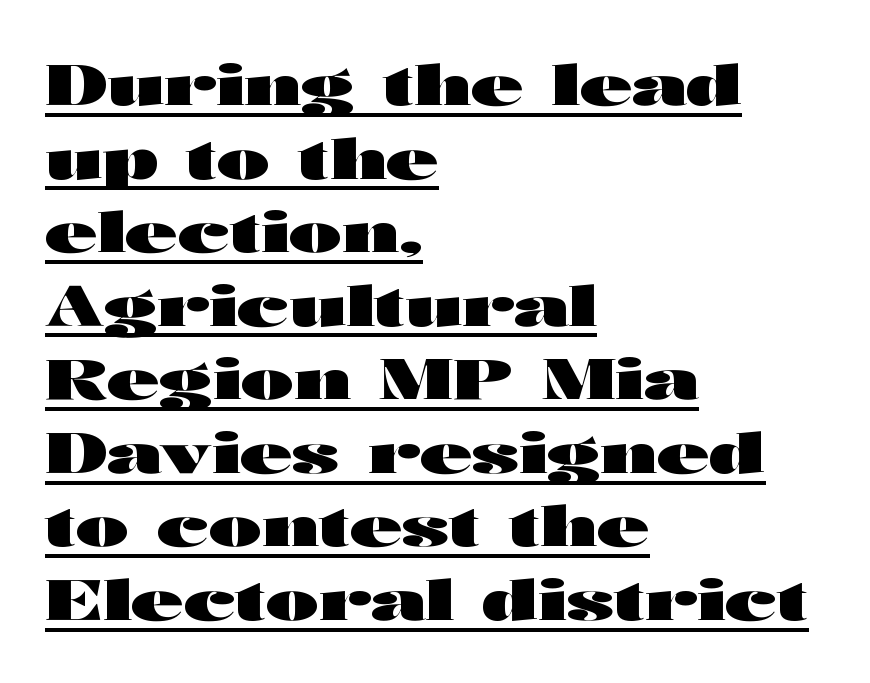
Observe the ordinary spacing: letters are neighbours, not strangers. The line-height multiplier appears to be the usual default. Bold? Absolutely — the strokes are thick and heavy.
